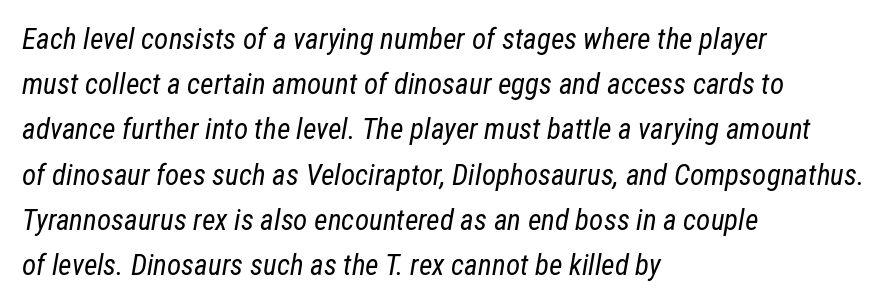
Underline: absent. No extra tracking has been applied to these lines. A typesetter would mark this as italic. A normal amount of white space separates one row of letters from the next. Each letter keeps its own natural width here, so spacing adapts to shape.
